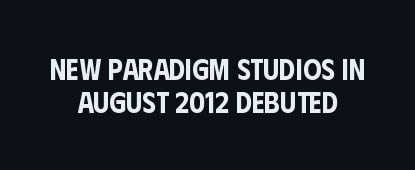
The image shows 29 px condensed sans-serif type, upright; set centered, tight line spacing (1.14x), normal letter spacing, not underlined; low stroke contrast and a large x-height.
